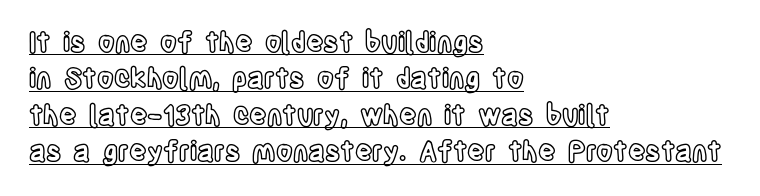
The image shows 27 px text type, upright; set left-aligned, normal line spacing (1.35x), normal letter spacing, underlined.
